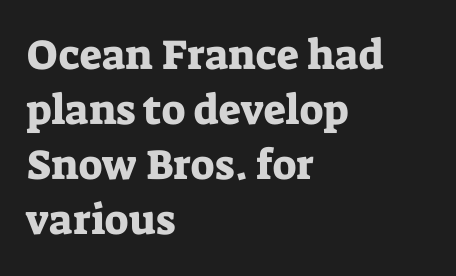
The image shows 42 px serif type, upright; set left-aligned, normal line spacing (1.31x), normal letter spacing, not underlined; low stroke contrast and a medium x-height.
